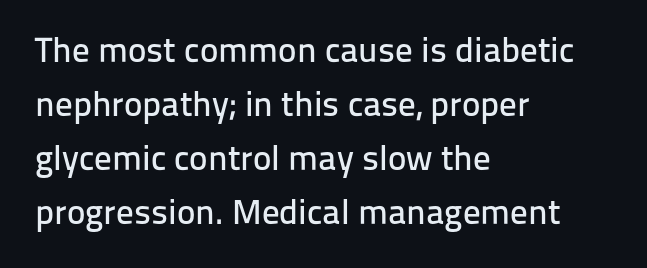
Compared with typical paragraphs, the rows here are spaced about the same. Beneath every word, the page is bare. I'd call this a sans setting — the letters go barefoot. In terms of posture, this sample is upright. Varying glyph widths throughout — classic text-font behaviour.
